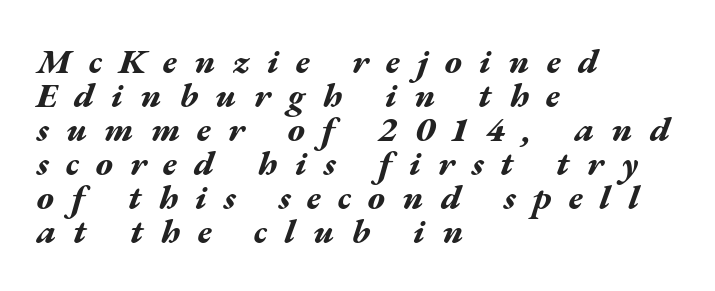
The image shows 35 px bold, wide type, italic (leaning right); set left-aligned, tight line spacing (0.97x), unusually wide letter spacing (+0.49 em), not underlined; medium stroke contrast and a medium x-height.
